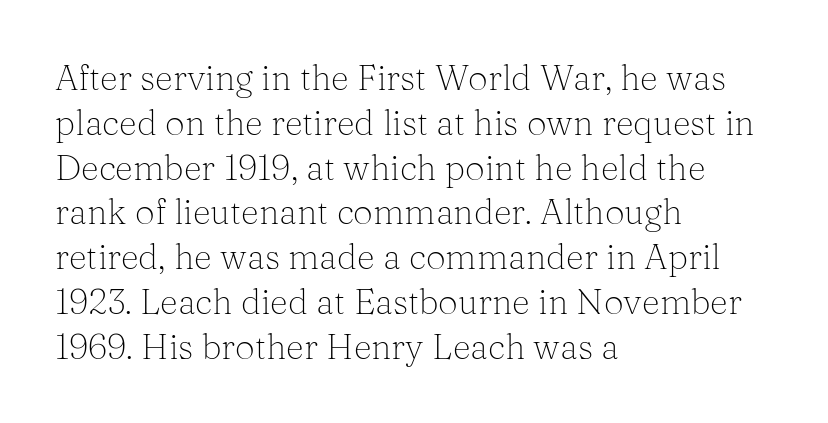
The image shows 35 px light serif type, upright; set left-aligned, normal line spacing (1.28x), normal letter spacing, not underlined; medium stroke contrast and a medium x-height.
